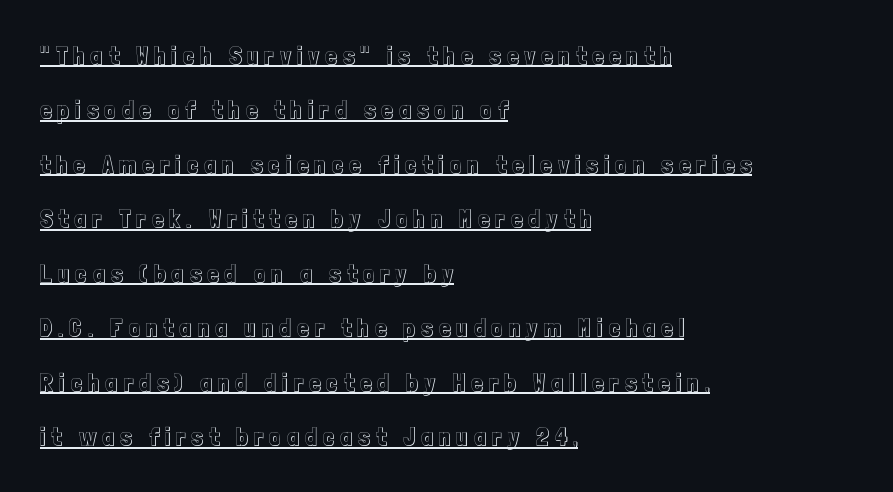
{"italic": "no", "underline": "yes", "align": "left", "line_spacing": "loose", "line_spacing_ratio": 2.18, "letter_spacing": "wide", "letter_spacing_em": 0.25, "glyph_px": 25}
